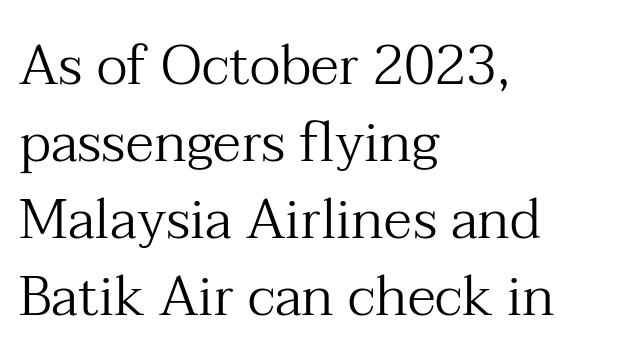
Any mark beneath the type? The region is blank. The typography opts for an upright posture over an oblique one. This sample uses plain, unmodified letter spacing. Letters have the restrained weight of plain body copy at most. Varying glyph widths throughout — classic text-font behaviour. The typeface chosen for these lines features serifs.
